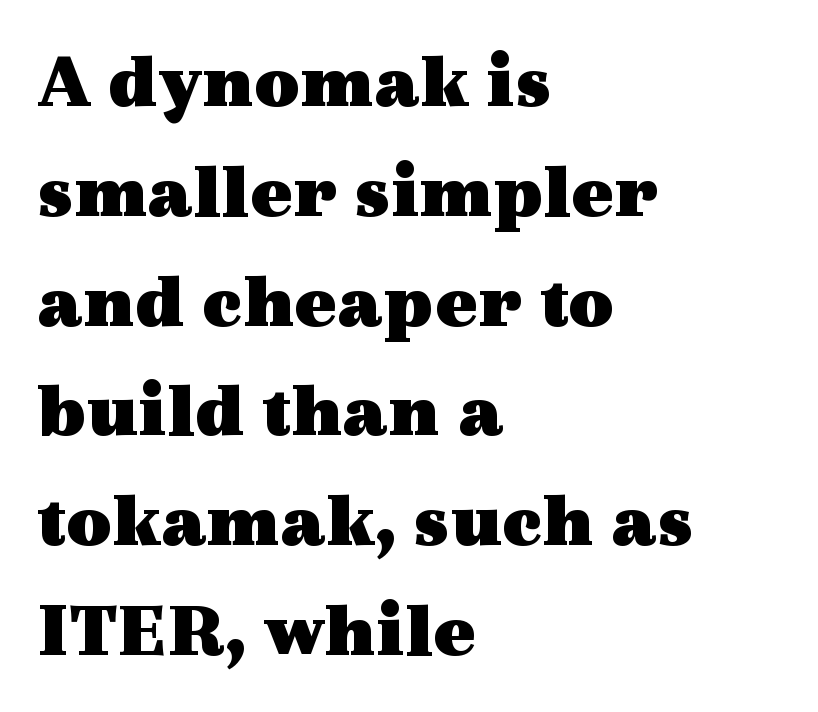
The glyphs have the mass of a bold cut. Nobody drew a line under any word here. Every row of glyphs begins at an identical x-position on the left. Does the leading feel generous? No, just average.
